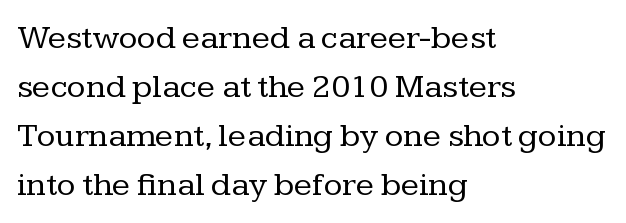
Q: Is the text bold? A: No.
Q: Is the text italic (slanted)? A: No, it is upright.
Q: Is the typeface a serif or a sans-serif typeface? A: Serif.
Q: Is the text underlined? A: No.
Q: How is the paragraph aligned? A: Left-aligned.
Q: Is the spacing between letters normal or unusually wide? A: Normal.
Q: Is the spacing between lines tight, normal or loose? A: Normal.
Q: Width (condensed, normal, or wide)? A: Normal.
Q: Stroke contrast? A: Low.
Q: x-height? A: Medium.
Q: Monospaced? A: No.
